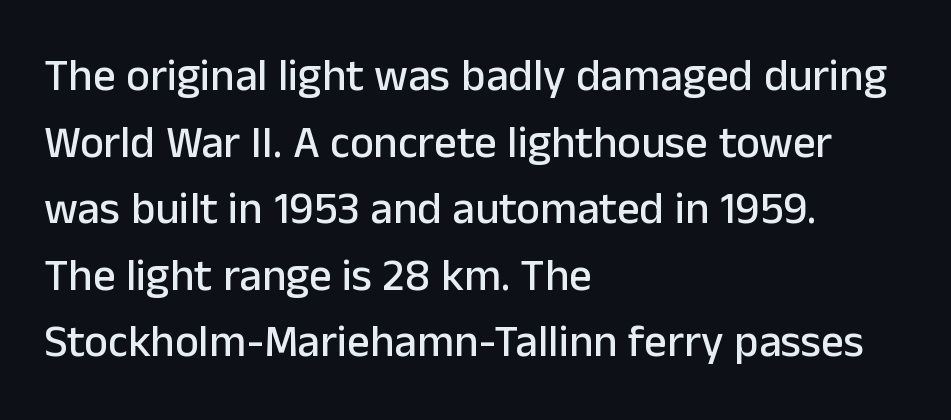
Q: Is the text italic (slanted)? A: No, it is upright.
Q: Is the typeface a serif or a sans-serif typeface? A: Sans-serif.
Q: Is the text underlined? A: No.
Q: How is the paragraph aligned? A: Left-aligned.
Q: Is the spacing between letters normal or unusually wide? A: Normal.
Q: Is the spacing between lines tight, normal or loose? A: Normal.
Q: Width (condensed, normal, or wide)? A: Normal.
Q: Stroke contrast? A: Low.
Q: x-height? A: Medium.
Q: Monospaced? A: No.
